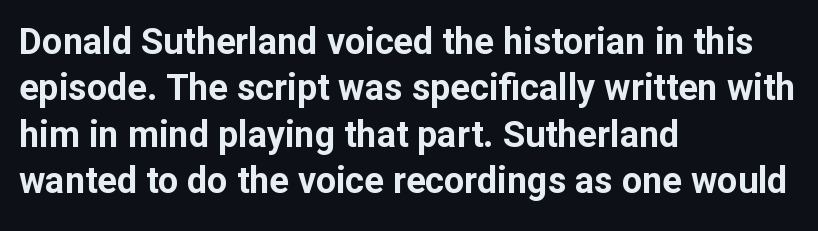
The image shows 36 px bold sans-serif type, upright; set left-aligned, normal line spacing (1.29x), normal letter spacing, not underlined; low stroke contrast and a medium x-height.
